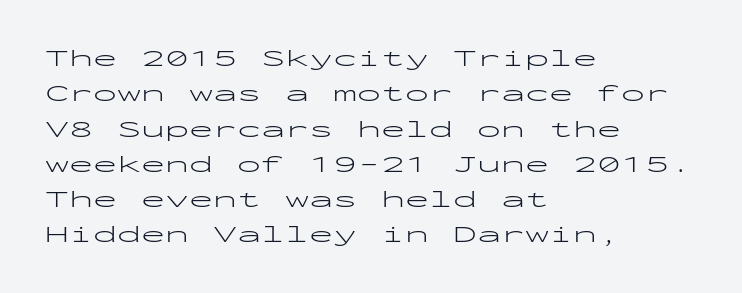
The image shows 24 px text type, upright; set left-aligned, normal line spacing (1.47x), normal letter spacing, not underlined.
